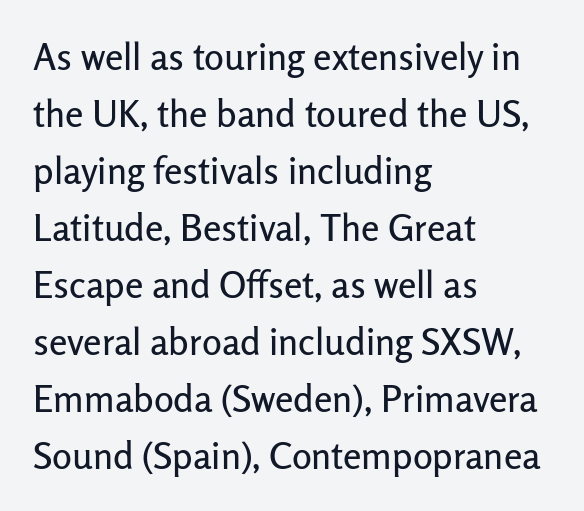
Q: Is the text italic (slanted)? A: No, it is upright.
Q: Is the typeface a serif or a sans-serif typeface? A: Sans-serif.
Q: Is the text underlined? A: No.
Q: How is the paragraph aligned? A: Left-aligned.
Q: Is the spacing between letters normal or unusually wide? A: Normal.
Q: Is the spacing between lines tight, normal or loose? A: Normal.
Q: Width (condensed, normal, or wide)? A: Normal.
Q: Stroke contrast? A: Low.
Q: x-height? A: Medium.
Q: Monospaced? A: No.
